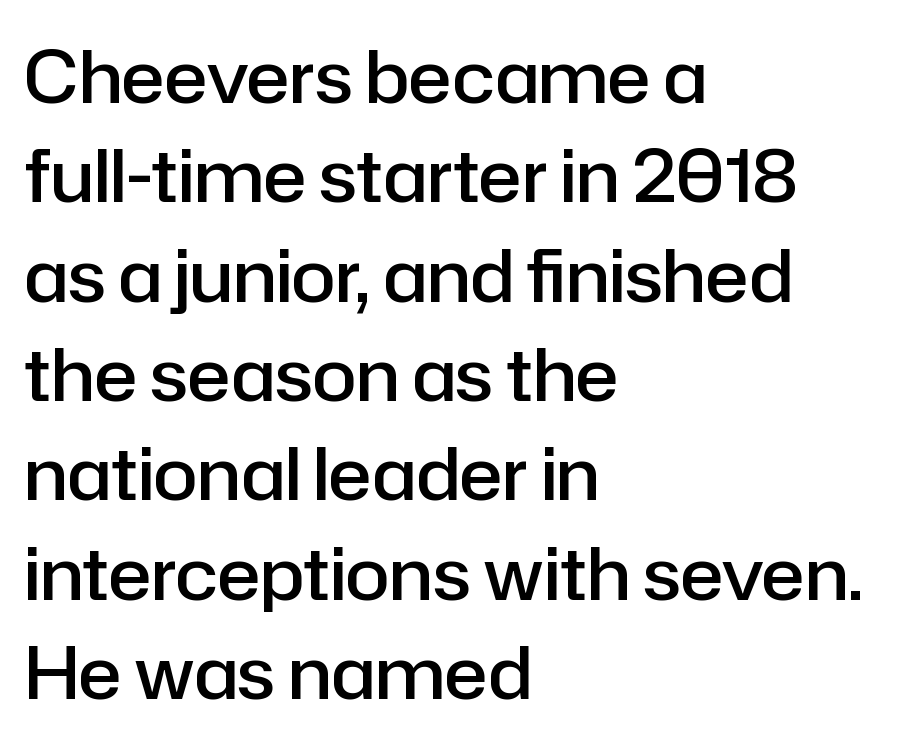
The space between consecutive lines is moderate. Compared with a centered layout, this one pins lines to the left instead. Do the characters align in a grid? No, the font is proportional. The letters carry no serifs — their stems end cleanly without finishing strokes.
